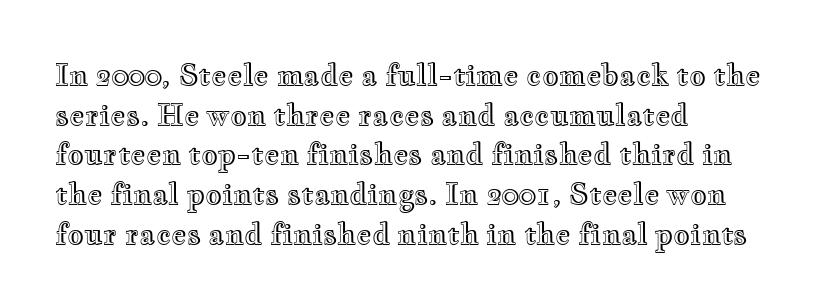
{"italic": "no", "width": "wide", "x_height": "small", "monospaced": "no", "underline": "no", "align": "left", "line_spacing": "normal", "line_spacing_ratio": 1.37, "letter_spacing": "normal", "letter_spacing_em": 0.0, "glyph_px": 29}
